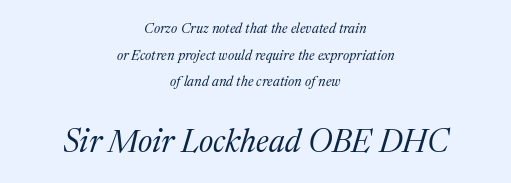
Q: Is the text bold? A: No.
Q: Is the text italic (slanted)? A: Yes, it leans right by about 17 degrees.
Q: Is the typeface a serif or a sans-serif typeface? A: Serif.
Q: Is the text underlined? A: No.
Q: How is the paragraph aligned? A: Centered.
Q: Is the spacing between letters normal or unusually wide? A: Normal.
Q: Is the spacing between lines tight, normal or loose? A: Loose.
Q: Which block of text is set in a larger size, the first (top) or the second (bottom)? A: The second (bottom) one.
Q: Width (condensed, normal, or wide)? A: Normal.
Q: Stroke contrast? A: Medium.
Q: x-height? A: Medium.
Q: Monospaced? A: No.
